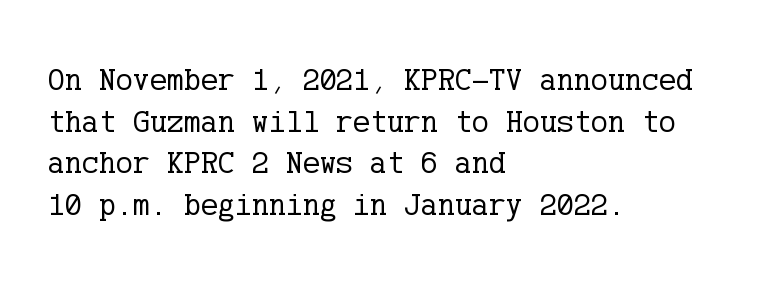
The image shows 32 px regular-weight serif type, upright; set left-aligned, normal line spacing (1.3x), normal letter spacing, not underlined; low stroke contrast and a medium x-height.
